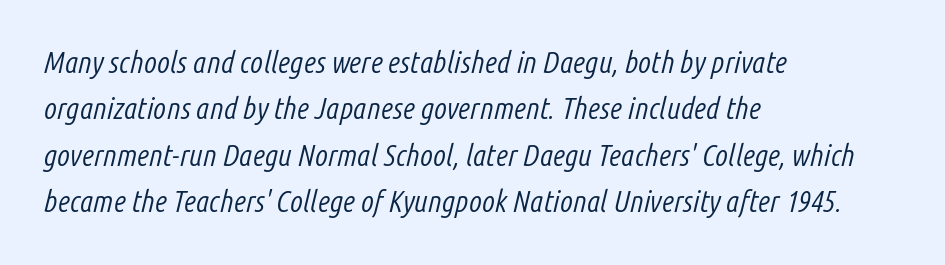
Q: Is the text bold? A: No.
Q: Is the text italic (slanted)? A: Yes, it leans right by about 14 degrees.
Q: Is the text underlined? A: No.
Q: How is the paragraph aligned? A: Left-aligned.
Q: Is the spacing between letters normal or unusually wide? A: Normal.
Q: Is the spacing between lines tight, normal or loose? A: Normal.
Q: Width (condensed, normal, or wide)? A: Condensed.
Q: Stroke contrast? A: Low.
Q: x-height? A: Medium.
Q: Monospaced? A: No.
